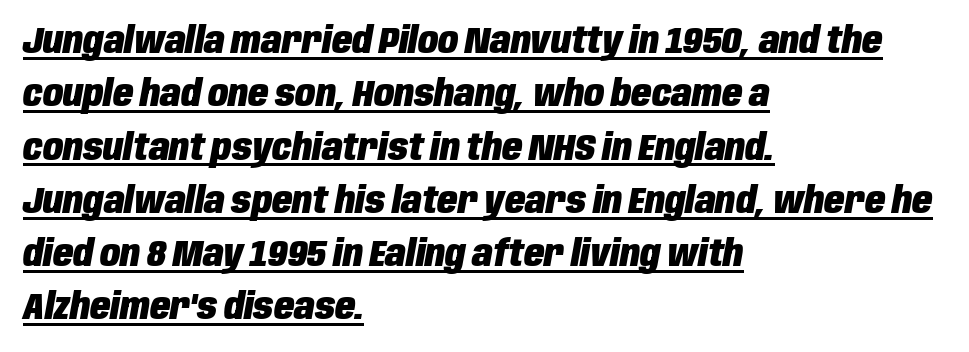
Caption: standard tracking, unaltered. Is this a fixed-width face? No — the glyphs have proportional, varying widths. The rows are spaced the way most documents space them. In designer terms, the underline attribute is active on this setting. Characters are canted at an angle relative to the baseline's perpendicular. Leftover space on each line is placed entirely after the last word.
